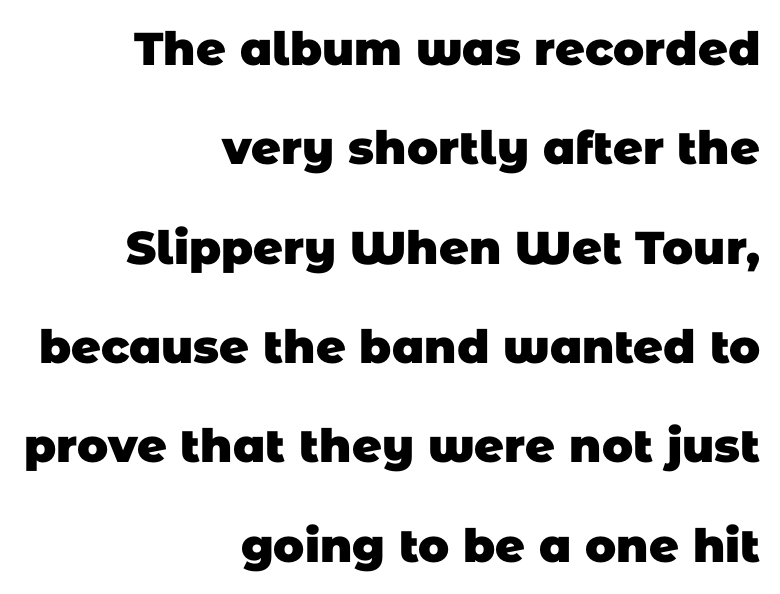
Q: Is the text bold? A: Yes.
Q: Is the typeface a serif or a sans-serif typeface? A: Sans-serif.
Q: Is the text underlined? A: No.
Q: How is the paragraph aligned? A: Right-aligned.
Q: Is the spacing between letters normal or unusually wide? A: Normal.
Q: Is the spacing between lines tight, normal or loose? A: Loose.
Q: Width (condensed, normal, or wide)? A: Normal.
Q: Stroke contrast? A: Low.
Q: x-height? A: Large.
Q: Monospaced? A: No.
